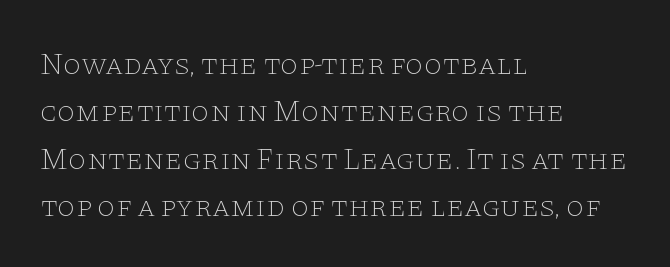
Q: Is the text bold? A: No.
Q: Is the text italic (slanted)? A: No, it is upright.
Q: Is the typeface a serif or a sans-serif typeface? A: Serif.
Q: Is the text underlined? A: No.
Q: How is the paragraph aligned? A: Left-aligned.
Q: Is the spacing between letters normal or unusually wide? A: Normal.
Q: Is the spacing between lines tight, normal or loose? A: Normal.
Q: Width (condensed, normal, or wide)? A: Wide.
Q: Stroke contrast? A: Low.
Q: x-height? A: Large.
Q: Monospaced? A: No.
